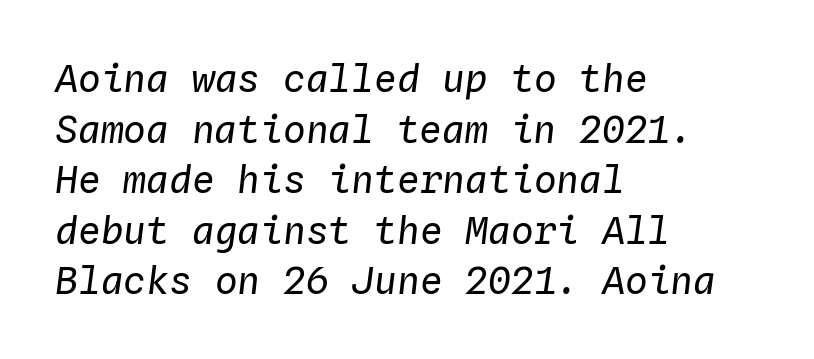
There is no visible air inserted between adjacent glyphs. Vertically, the passage feels balanced, rows spaced as you'd expect. The face used here is monospaced, like something from a code editor. Compared with ordinary roman type, these characters are visibly tilted.
